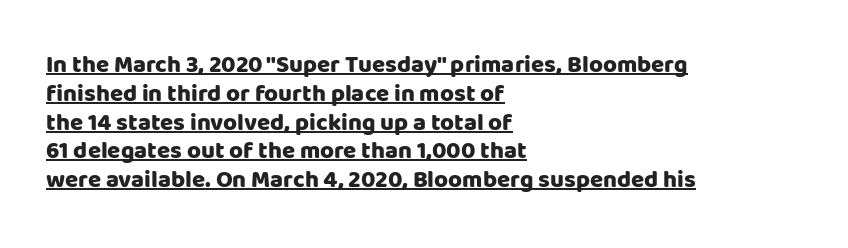
{"italic": "no", "bold": "yes", "underline": "yes", "align": "left", "line_spacing_ratio": 1.2, "letter_spacing": "normal", "letter_spacing_em": 0.0, "glyph_px": 24}
